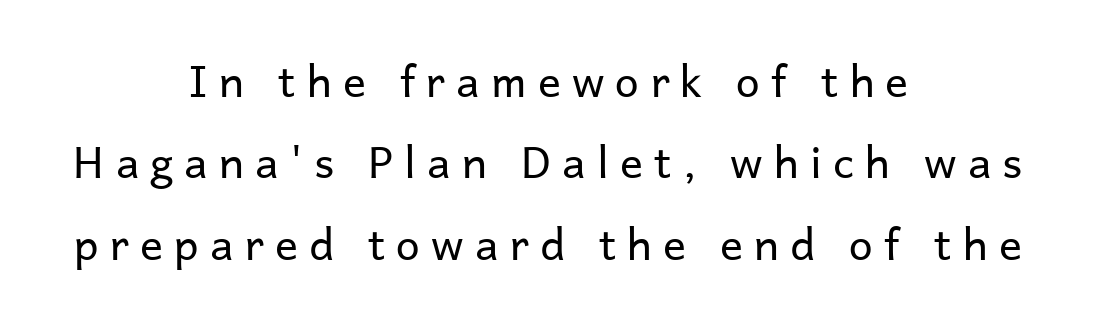
{"serif": "no", "italic": "no", "bold": "no", "weight": "regular", "width": "normal", "stroke_contrast": "low", "x_height": "medium", "monospaced": "no", "underline": "no", "align": "center", "line_spacing_ratio": 1.89, "letter_spacing": "wide", "letter_spacing_em": 0.26, "glyph_px": 43}
